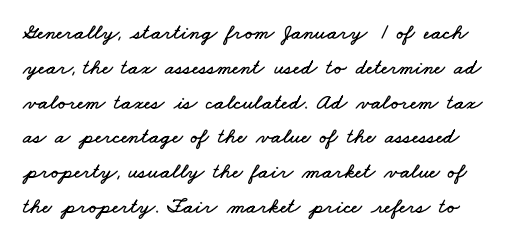
Has an underline been added? It has not. Regarding leading, the lines here are spaced in the standard way. Students, note that the glyphs here touch the page at normal intervals.
